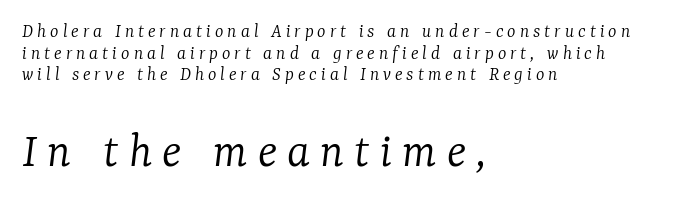
{"serif": "yes", "italic": "yes", "lean": "right", "slant_degrees": 7, "bold": "no", "weight": "light", "width": "normal", "stroke_contrast": "low", "x_height": "medium", "monospaced": "no", "underline": "no", "align": "left", "line_spacing": "tight", "line_spacing_ratio": 1.08, "letter_spacing": "wide", "letter_spacing_em": 0.2, "larger_block": "second", "size_ratio": 2.55, "glyph_px": 51}
